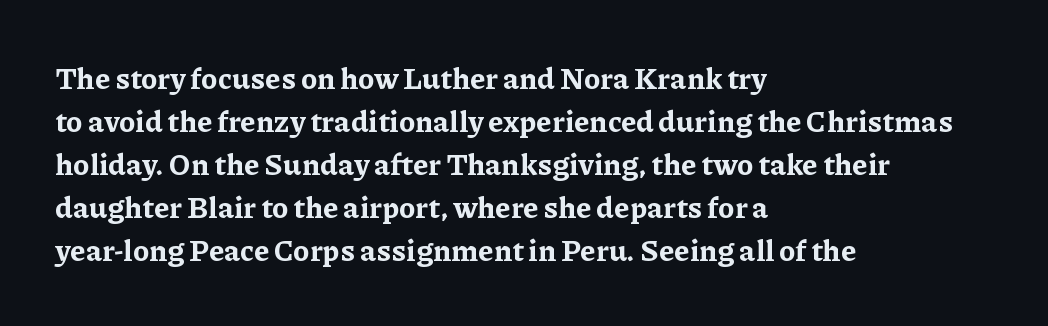
Notice how thick the strokes are: this is what a full bold looks like. You could not count columns in this text — the font is proportionally spaced. Unlike a clean sans, this face finishes its strokes with serifs. The rendering keeps characters at their native spacing. Casual observation: everything's shoved over to the left. Designer's note — italics off, roman on.
